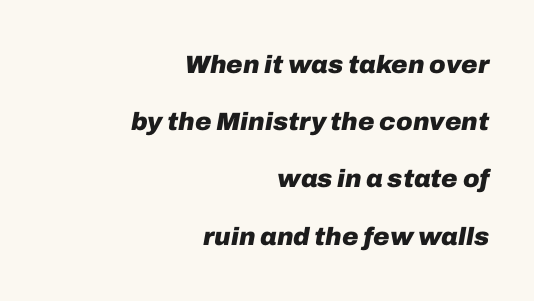
Q: Is the text bold? A: Yes.
Q: Is the text italic (slanted)? A: Yes, it leans right by about 10 degrees.
Q: Is the text underlined? A: No.
Q: How is the paragraph aligned? A: Right-aligned.
Q: Is the spacing between letters normal or unusually wide? A: Normal.
Q: Is the spacing between lines tight, normal or loose? A: Loose.
